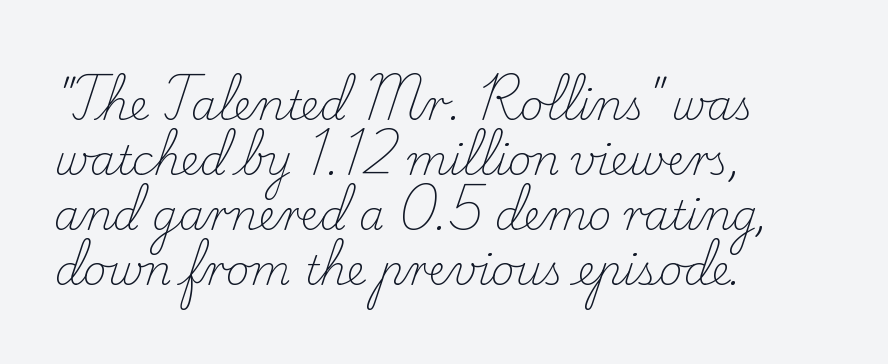
{"serif": "yes", "bold": "no", "weight": "light", "width": "normal", "stroke_contrast": "low", "x_height": "small", "monospaced": "no", "underline": "no", "align": "left", "line_spacing": "normal", "line_spacing_ratio": 1.34, "letter_spacing": "normal", "letter_spacing_em": 0.0, "glyph_px": 41}
